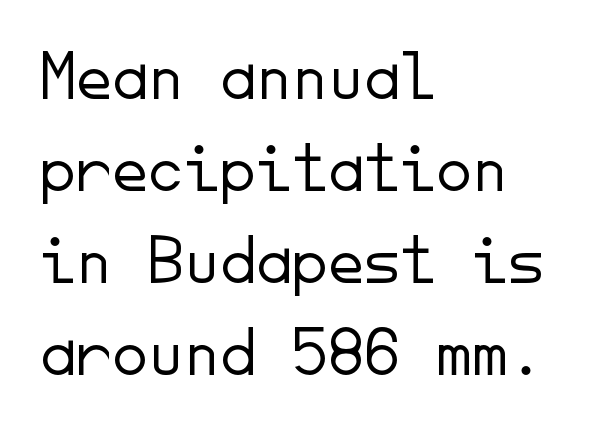
The image shows 72 px light sans-serif type, upright, monospaced; set left-aligned, normal line spacing (1.28x), normal letter spacing, not underlined; low stroke contrast and a small x-height.
